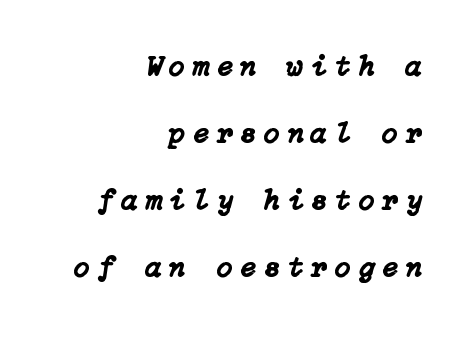
Q: Is the text italic (slanted)? A: Yes, it leans right by about 15 degrees.
Q: Is the text underlined? A: No.
Q: How is the paragraph aligned? A: Right-aligned.
Q: Is the spacing between letters normal or unusually wide? A: Unusually wide.
Q: Is the spacing between lines tight, normal or loose? A: Loose.
Q: Width (condensed, normal, or wide)? A: Normal.
Q: Stroke contrast? A: Low.
Q: x-height? A: Medium.
